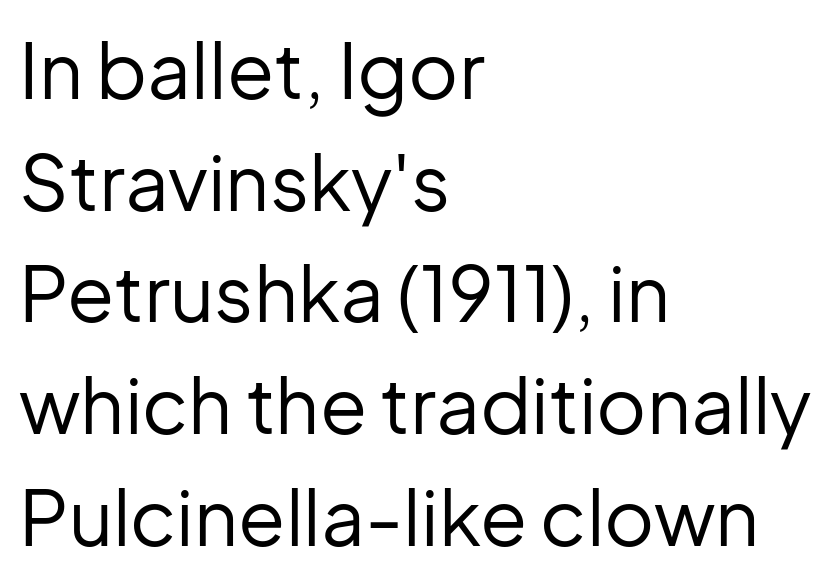
Unlike italic type, these characters show no tilt at all. Here the glyphs are tracked normally, forming tight word shapes. Is this a heavy cut? Hardly; it is regular or lighter. You could not count columns in this text — the font is proportionally spaced. This rendering uses left alignment, leaving the right contour irregular.
